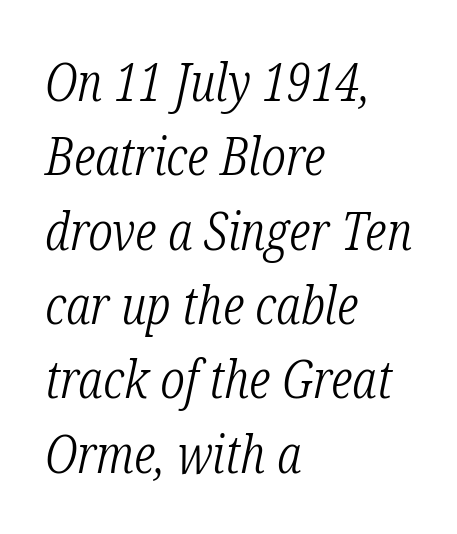
Weight: in the light-to-regular range. The passage shown is not underscored anywhere. A serif font was chosen for this passage. These lines keep a tight, regular rhythm from letter to letter. The lines are quadded left.
